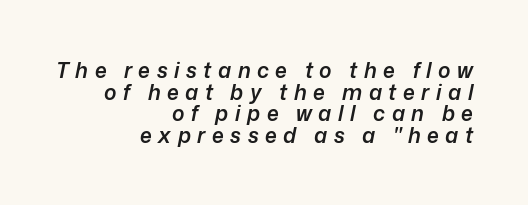
The image shows 21 px text type, italic (leaning right); set right-aligned, tight line spacing (1.03x), unusually wide letter spacing (+0.31 em), not underlined.
